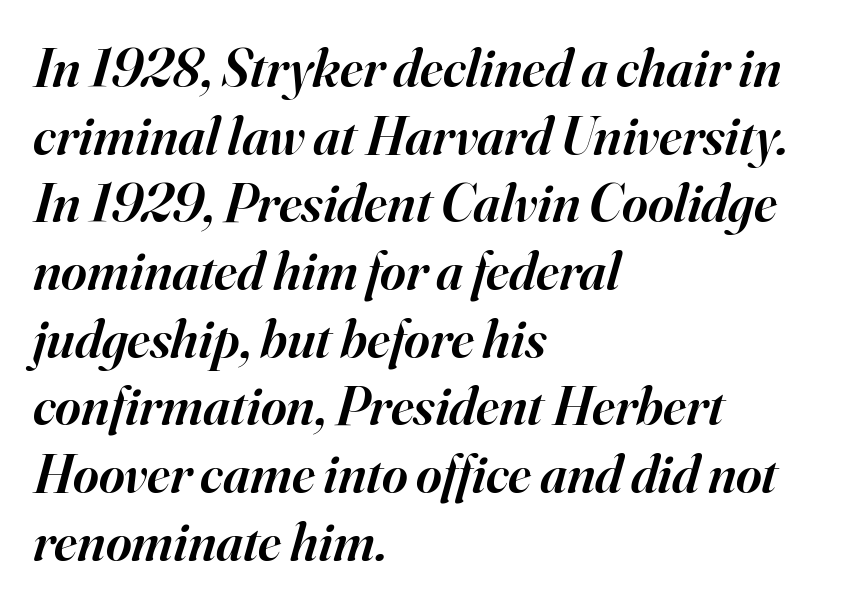
The string is rendered with underlining switched off. Emphasis by weight is partial: semibold. Layout note: lines flush left. No extra tracking has been applied to these lines. Small tapered or slab feet sit at the stroke ends, so this counts as serif. Is the type slanted? Yes — the strokes lean at a clear angle.
